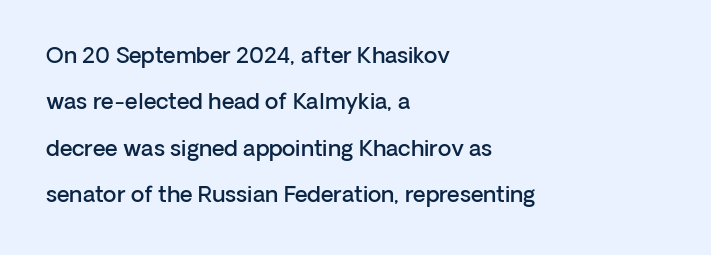
{"italic": "no", "bold": "semi", "underline": "no", "align": "left", "line_spacing": "loose", "line_spacing_ratio": 2.11, "letter_spacing": "normal", "letter_spacing_em": 0.0, "glyph_px": 22}
